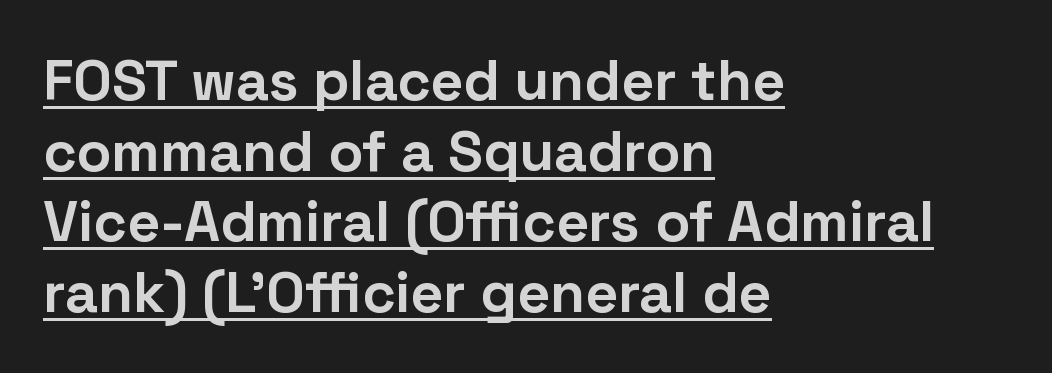
Q: Is the text bold? A: Yes.
Q: Is the text italic (slanted)? A: No, it is upright.
Q: Is the typeface a serif or a sans-serif typeface? A: Sans-serif.
Q: Is the text underlined? A: Yes.
Q: How is the paragraph aligned? A: Left-aligned.
Q: Is the spacing between letters normal or unusually wide? A: Normal.
Q: Width (condensed, normal, or wide)? A: Normal.
Q: Stroke contrast? A: Low.
Q: x-height? A: Medium.
Q: Monospaced? A: No.
